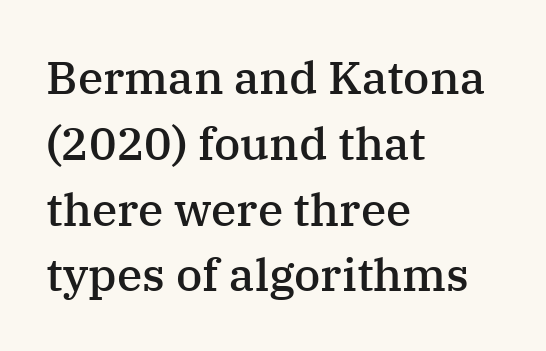
{"serif": "yes", "italic": "no", "bold": "semi", "weight": "semibold", "width": "normal", "stroke_contrast": "medium", "x_height": "medium", "monospaced": "no", "underline": "no", "align": "left", "line_spacing": "normal", "line_spacing_ratio": 1.43, "letter_spacing": "normal", "letter_spacing_em": 0.0, "glyph_px": 46}
